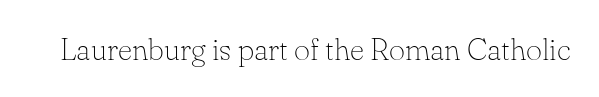
The image shows 31 px thin serif type, upright; set normal letter spacing, not underlined; low stroke contrast and a small x-height.
